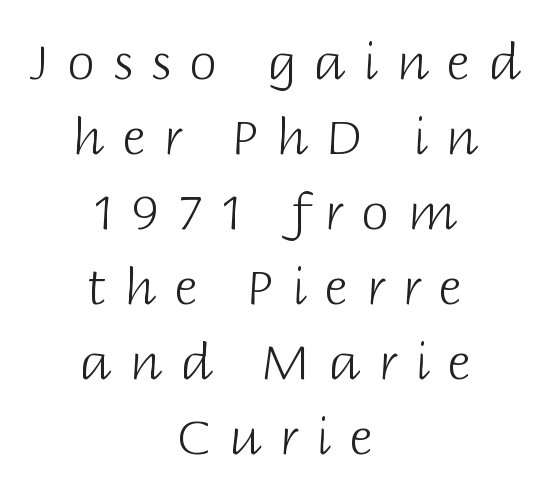
{"serif": "no", "italic": "no", "bold": "no", "weight": "light", "width": "normal", "stroke_contrast": "low", "x_height": "large", "monospaced": "no", "underline": "no", "align": "center", "line_spacing": "normal", "line_spacing_ratio": 1.5, "letter_spacing": "wide", "letter_spacing_em": 0.36, "glyph_px": 50}
